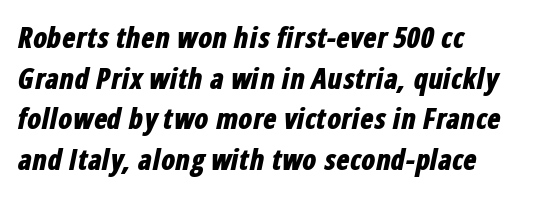
Q: Is the text bold? A: Yes.
Q: Is the text italic (slanted)? A: Yes, it leans right by about 12 degrees.
Q: Is the text underlined? A: No.
Q: How is the paragraph aligned? A: Left-aligned.
Q: Is the spacing between letters normal or unusually wide? A: Normal.
Q: Is the spacing between lines tight, normal or loose? A: Normal.
Q: Width (condensed, normal, or wide)? A: Condensed.
Q: Stroke contrast? A: Low.
Q: x-height? A: Medium.
Q: Monospaced? A: No.
